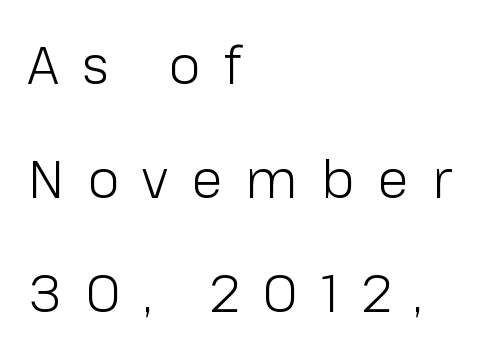
Q: Is the text bold? A: No.
Q: Is the text italic (slanted)? A: No, it is upright.
Q: Is the typeface a serif or a sans-serif typeface? A: Sans-serif.
Q: Is the text underlined? A: No.
Q: How is the paragraph aligned? A: Left-aligned.
Q: Is the spacing between letters normal or unusually wide? A: Unusually wide.
Q: Is the spacing between lines tight, normal or loose? A: Loose.
Q: Width (condensed, normal, or wide)? A: Normal.
Q: Stroke contrast? A: Low.
Q: x-height? A: Medium.
Q: Monospaced? A: No.
